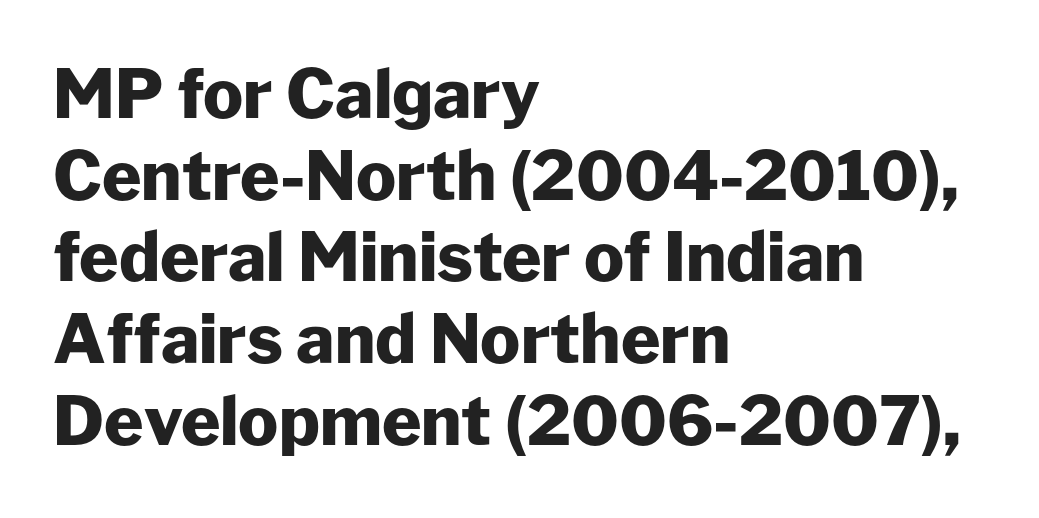
The image shows 67 px heavy sans-serif type, upright; set left-aligned, line spacing 1.22x, normal letter spacing, not underlined; low stroke contrast and a medium x-height.
